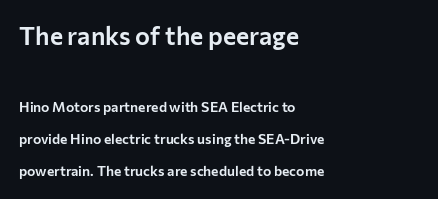
{"italic": "no", "underline": "no", "align": "left", "line_spacing": "loose", "line_spacing_ratio": 2.31, "letter_spacing": "normal", "letter_spacing_em": 0.0, "larger_block": "first", "size_ratio": 1.79, "glyph_px": 25}
